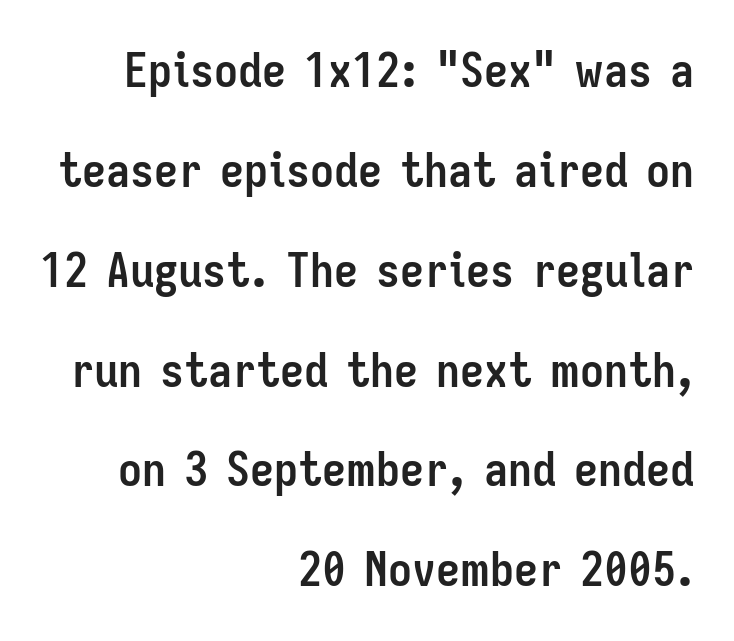
The baseline area is clear. Standard letterfit; no display-style spreading of the glyphs. Typographically, this falls in the sans-serif category. Typesetter's note: full bold, strokes at maximum text heaviness. The rendering uses a large line-height, opening up the rows. Casual observation: everything's shoved over to the right.
